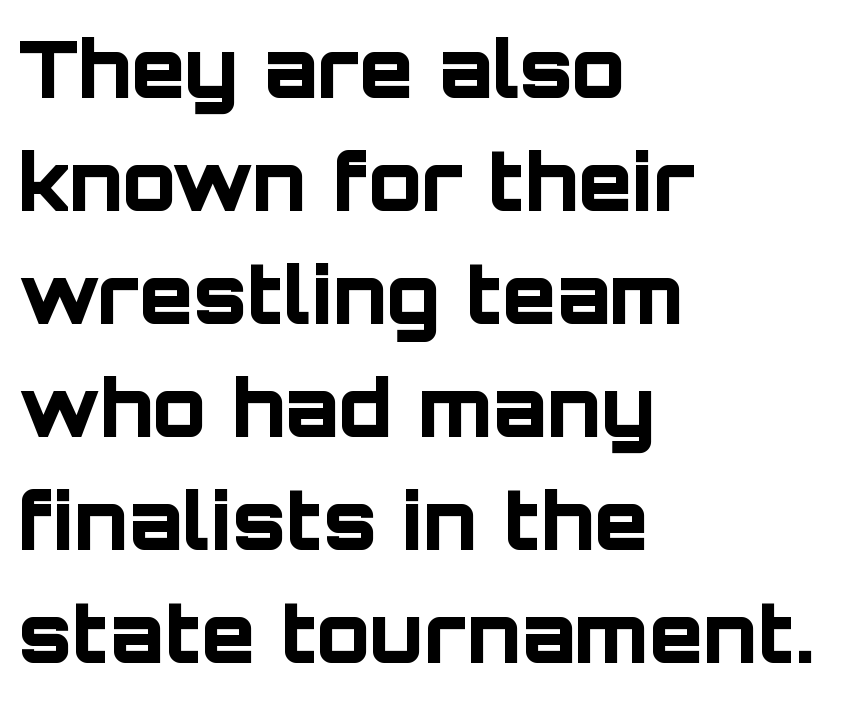
The image shows 79 px bold sans-serif type, upright; set left-aligned, normal line spacing (1.43x), normal letter spacing, not underlined; low stroke contrast and a large x-height.
